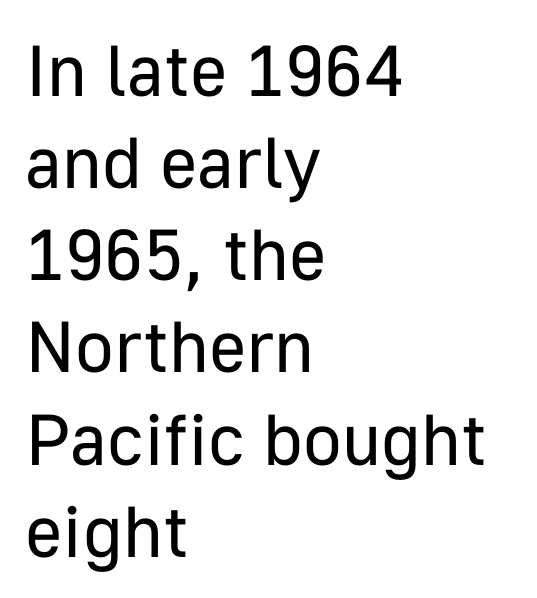
Q: Is the text bold? A: No.
Q: Is the text italic (slanted)? A: No, it is upright.
Q: Is the typeface a serif or a sans-serif typeface? A: Sans-serif.
Q: Is the text underlined? A: No.
Q: How is the paragraph aligned? A: Left-aligned.
Q: Is the spacing between letters normal or unusually wide? A: Normal.
Q: Is the spacing between lines tight, normal or loose? A: Normal.
Q: Width (condensed, normal, or wide)? A: Normal.
Q: Stroke contrast? A: Low.
Q: x-height? A: Medium.
Q: Monospaced? A: No.
